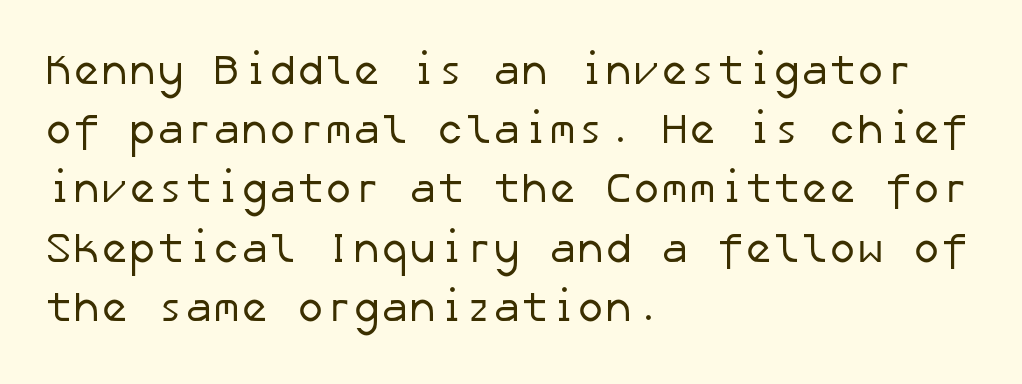
Each row of text sits above clean, open space. The face used here is a sans, in the tradition of grotesques and geometrics. Line starts are locked; line ends wander. Tracking value appears to be zero — textbook default spacing. Nothing heavy about these letters — not bold at all. Vertical spacing — default.
